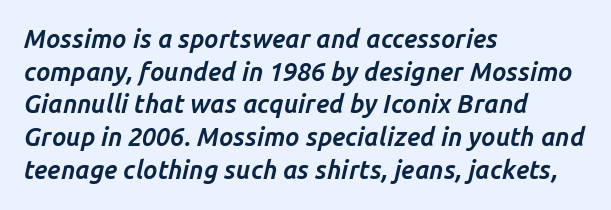
Q: Is the text bold? A: Yes.
Q: Is the text italic (slanted)? A: Yes, it leans right by about 14 degrees.
Q: Is the text underlined? A: No.
Q: How is the paragraph aligned? A: Left-aligned.
Q: Is the spacing between letters normal or unusually wide? A: Normal.
Q: Is the spacing between lines tight, normal or loose? A: Normal.
